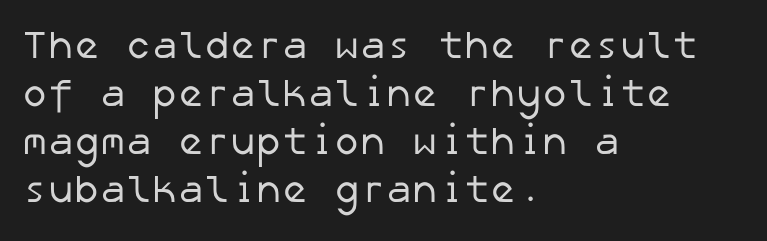
{"serif": "no", "bold": "no", "weight": "regular", "width": "normal", "stroke_contrast": "low", "x_height": "medium", "underline": "no", "align": "left", "line_spacing_ratio": 1.23, "letter_spacing": "normal", "letter_spacing_em": 0.0, "glyph_px": 39}
